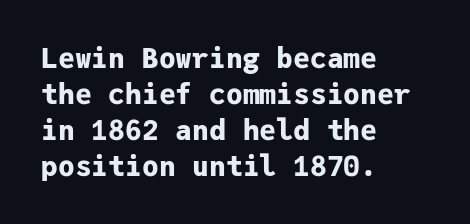
Bold? Absolutely — the strokes are thick and heavy. A bare baseline throughout the passage. Tall strokes in this sample are plumb rather than angled. Glyph-to-glyph distance matches everyday printed text.
